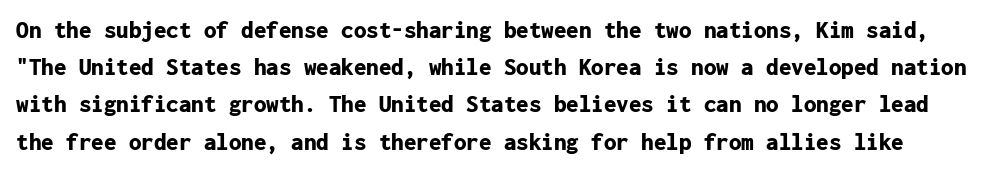
Descender tails drop into unmarked territory. These lines sit exactly where default settings would place them. The letters sit at their default tracking, neither squeezed nor spread. Typesetter's note: full bold, strokes at maximum text heaviness. The lettering holds an erect, upright posture throughout.
